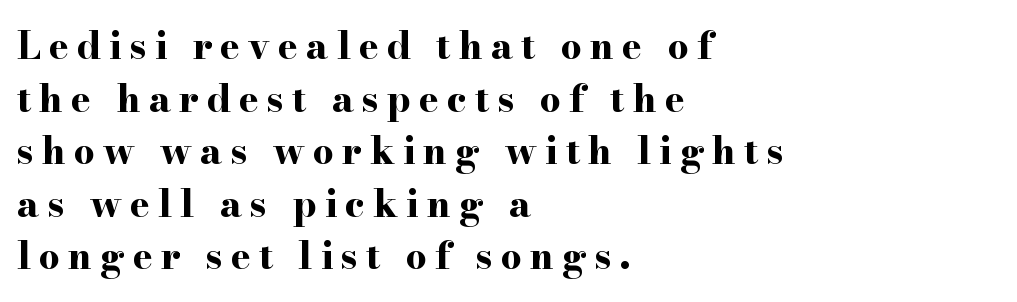
Q: Is the text bold? A: Yes.
Q: Is the text italic (slanted)? A: No, it is upright.
Q: Is the typeface a serif or a sans-serif typeface? A: Serif.
Q: Is the text underlined? A: No.
Q: How is the paragraph aligned? A: Left-aligned.
Q: Is the spacing between letters normal or unusually wide? A: Unusually wide.
Q: Is the spacing between lines tight, normal or loose? A: Normal.
Q: Width (condensed, normal, or wide)? A: Wide.
Q: Stroke contrast? A: High.
Q: x-height? A: Small.
Q: Monospaced? A: No.
